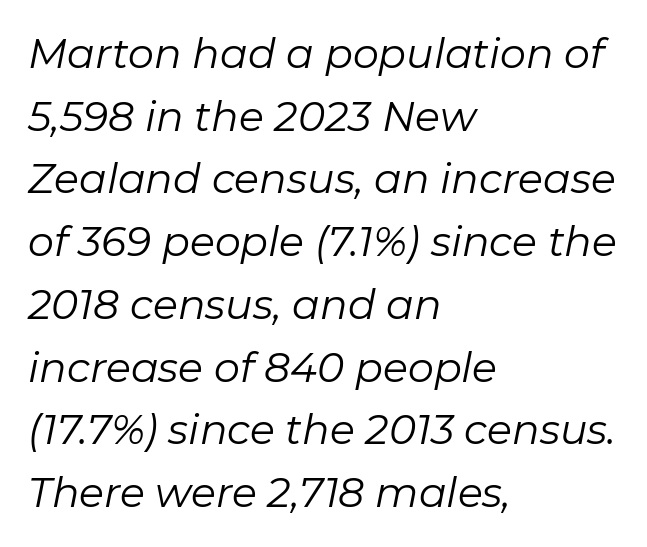
Q: Is the text bold? A: No.
Q: Is the text italic (slanted)? A: Yes, it leans right by about 11 degrees.
Q: Is the text underlined? A: No.
Q: How is the paragraph aligned? A: Left-aligned.
Q: Is the spacing between letters normal or unusually wide? A: Normal.
Q: Is the spacing between lines tight, normal or loose? A: Normal.
Q: Width (condensed, normal, or wide)? A: Normal.
Q: Stroke contrast? A: Low.
Q: x-height? A: Medium.
Q: Monospaced? A: No.
